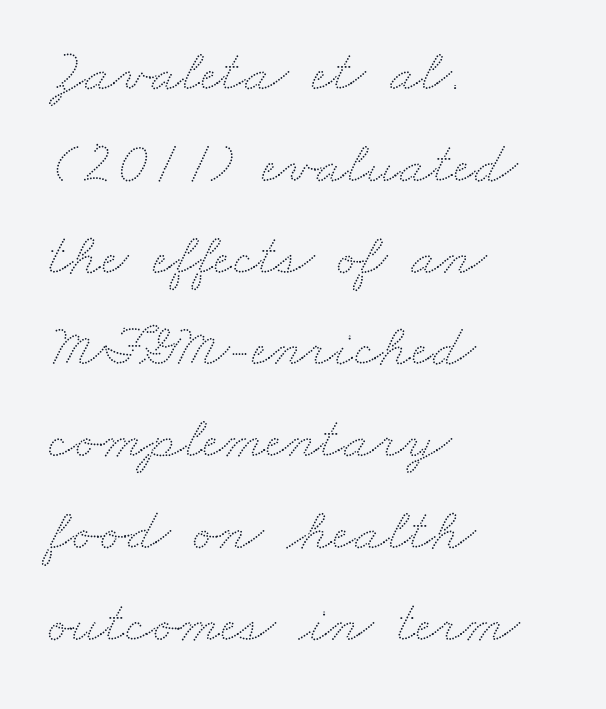
The vertical gap from one line to the next is medium. Only glyphs here, with clear space below each row. The text block is weighted toward the left margin, trailing off unevenly rightward. Proportional: the letters do not fall into vertical columns. Characters follow at the spacing the type designer built in.
